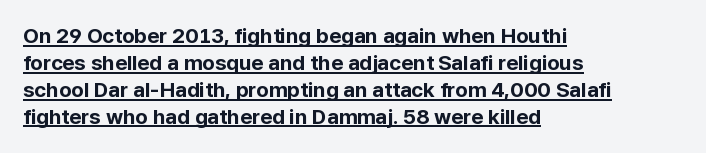
In CSS terms this would be text-align: left. These characters rest on top of a visible drawn line. Vertical spacing — default. Italic: no, the glyphs are upright roman. This is heavy type, rendered in bold. The rendering keeps characters at their native spacing.
